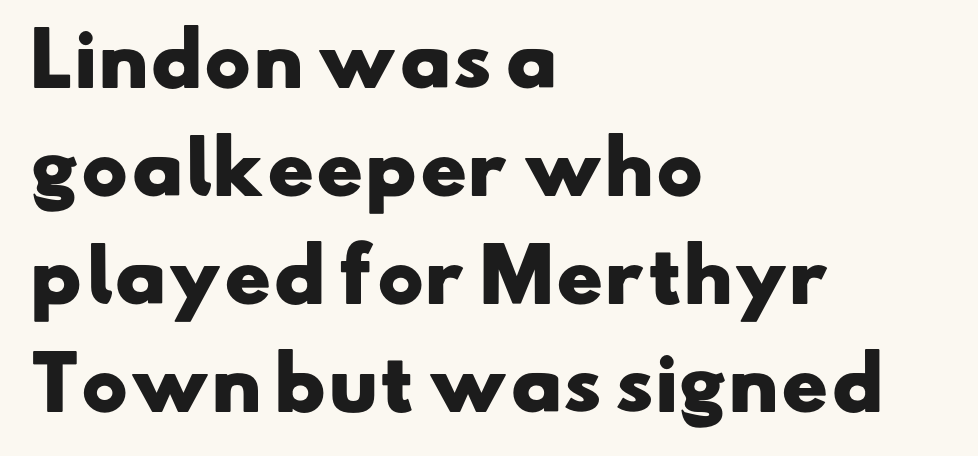
The image shows 71 px heavy, wide sans-serif type; set left-aligned, normal line spacing (1.52x), normal letter spacing, not underlined; low stroke contrast and a small x-height.
